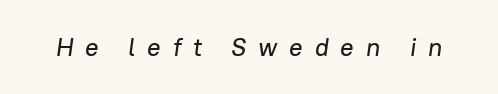
Is the type slanted? Yes — the strokes lean at a clear angle. Unmarked baselines from the first word to the last. Observe the wide spacing: letters keep a clear distance from each other.
